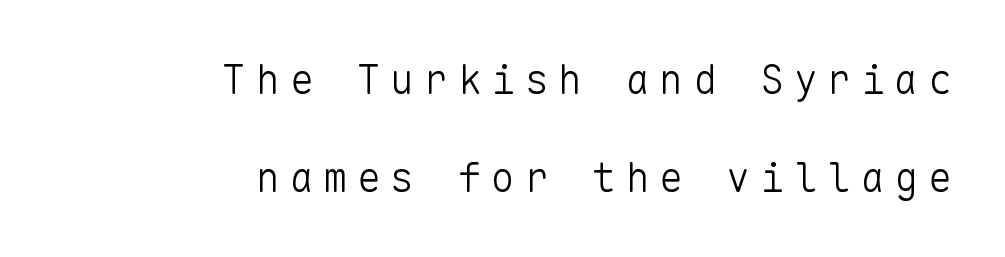
Q: Is the text bold? A: No.
Q: Is the text italic (slanted)? A: No, it is upright.
Q: Is the typeface a serif or a sans-serif typeface? A: Sans-serif.
Q: Is the text underlined? A: No.
Q: How is the paragraph aligned? A: Right-aligned.
Q: Is the spacing between letters normal or unusually wide? A: Unusually wide.
Q: Is the spacing between lines tight, normal or loose? A: Loose.
Q: Width (condensed, normal, or wide)? A: Normal.
Q: Stroke contrast? A: Low.
Q: x-height? A: Medium.
Q: Monospaced? A: Yes.
